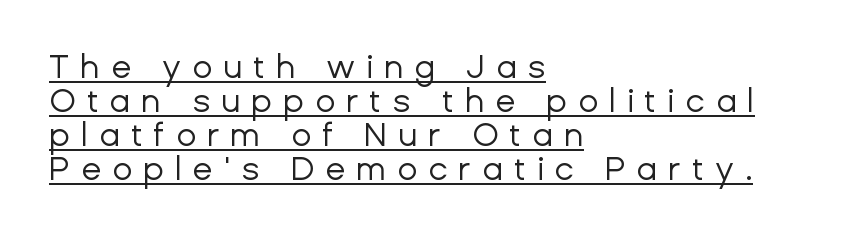
{"serif": "no", "italic": "no", "bold": "no", "weight": "regular", "width": "normal", "stroke_contrast": "low", "x_height": "medium", "monospaced": "no", "underline": "yes", "align": "left", "line_spacing": "tight", "line_spacing_ratio": 1.03, "letter_spacing": "wide", "letter_spacing_em": 0.33, "glyph_px": 33}
